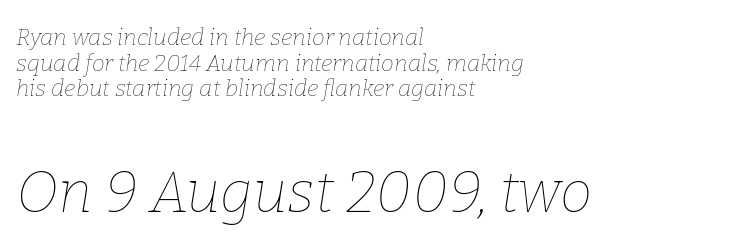
The image shows 58 px thin type, italic (leaning right); set left-aligned, tight line spacing (1.11x), normal letter spacing, not underlined; the second (bottom) block is 2.52x larger; low stroke contrast and a medium x-height.
